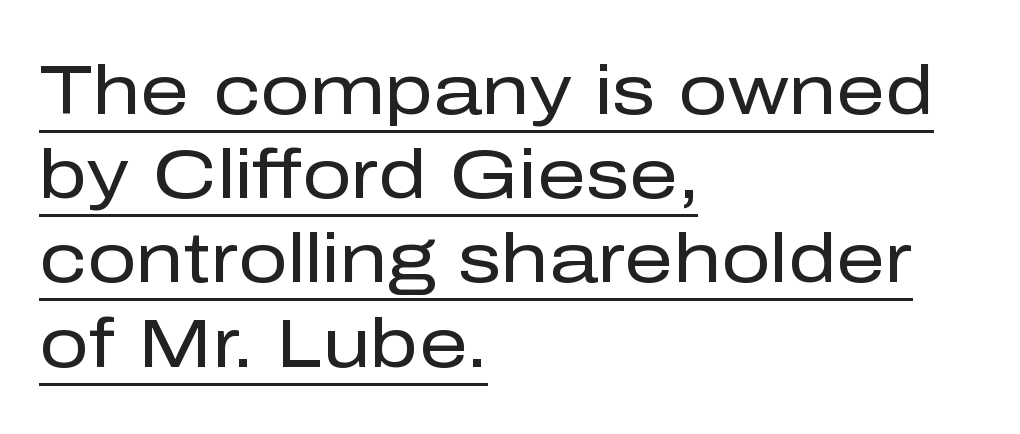
Q: Is the text bold? A: No.
Q: Is the text italic (slanted)? A: No, it is upright.
Q: Is the typeface a serif or a sans-serif typeface? A: Sans-serif.
Q: Is the text underlined? A: Yes.
Q: How is the paragraph aligned? A: Left-aligned.
Q: Is the spacing between letters normal or unusually wide? A: Normal.
Q: Width (condensed, normal, or wide)? A: Normal.
Q: Stroke contrast? A: Low.
Q: x-height? A: Medium.
Q: Monospaced? A: No.
